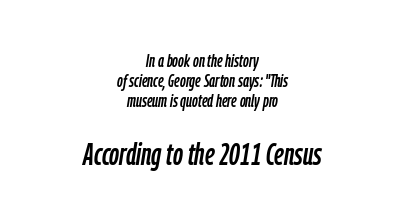
{"italic": "yes", "lean": "right", "slant_degrees": 9, "width": "condensed", "stroke_contrast": "low", "x_height": "medium", "monospaced": "no", "underline": "no", "align": "center", "line_spacing": "tight", "line_spacing_ratio": 1.12, "letter_spacing": "normal", "letter_spacing_em": 0.0, "larger_block": "second", "size_ratio": 1.72, "glyph_px": 31}
